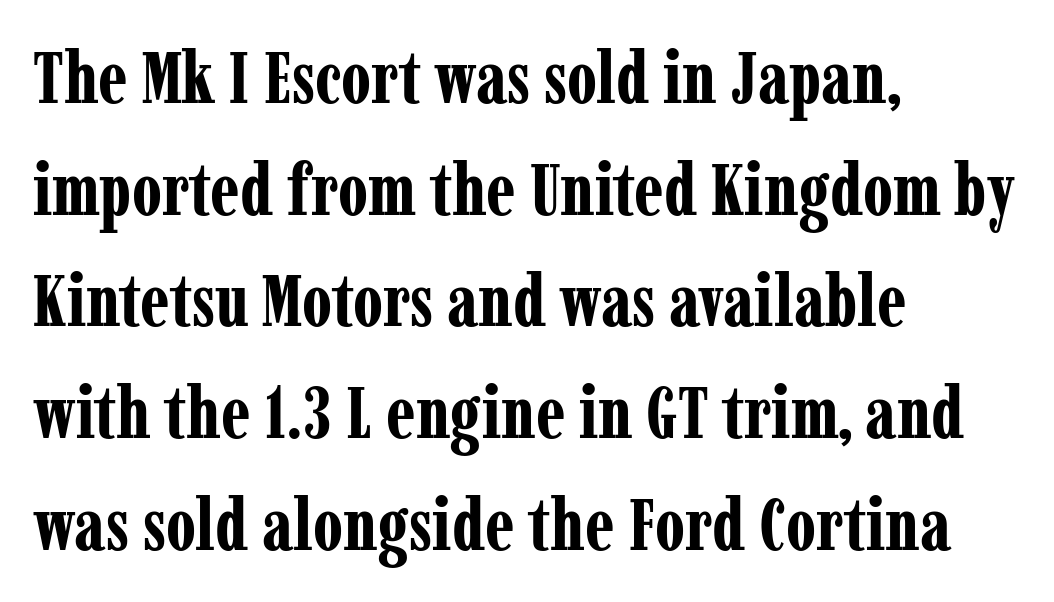
{"serif": "yes", "italic": "no", "bold": "yes", "weight": "bold", "width": "condensed", "stroke_contrast": "low", "x_height": "medium", "monospaced": "no", "underline": "no", "align": "left", "line_spacing": "normal", "line_spacing_ratio": 1.53, "letter_spacing": "normal", "letter_spacing_em": 0.0, "glyph_px": 73}
